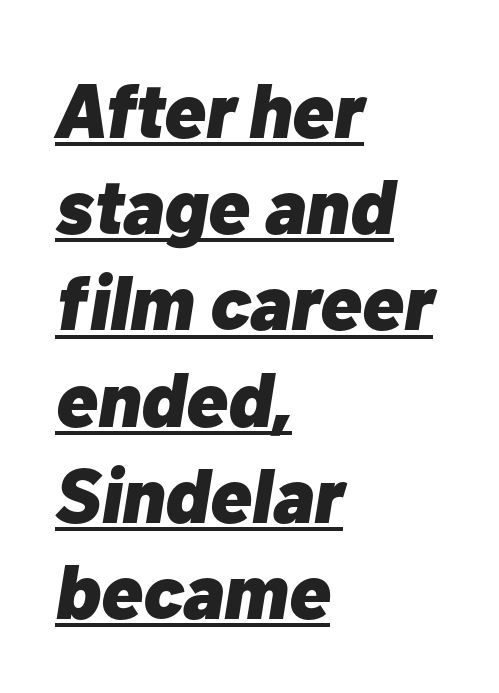
Reading down the block, your eye returns to a fixed left position each line. The face used here is proportionally spaced, like ordinary book or web type. The rendering uses a moderate line-height, typical for paragraphs. How are the letters spaced? Ordinarily, with no added tracking.
